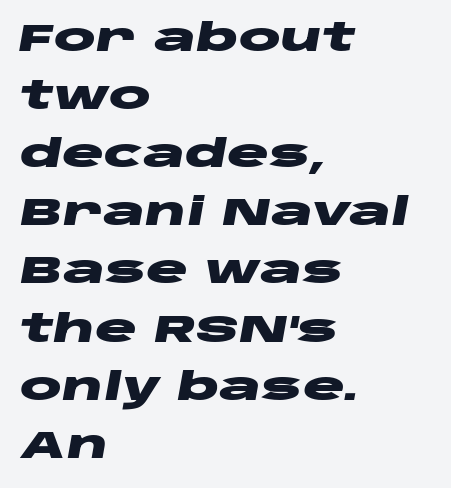
The image shows 39 px heavy, wide type, italic (leaning right); set left-aligned, normal line spacing (1.49x), normal letter spacing, not underlined; low stroke contrast and a large x-height.
